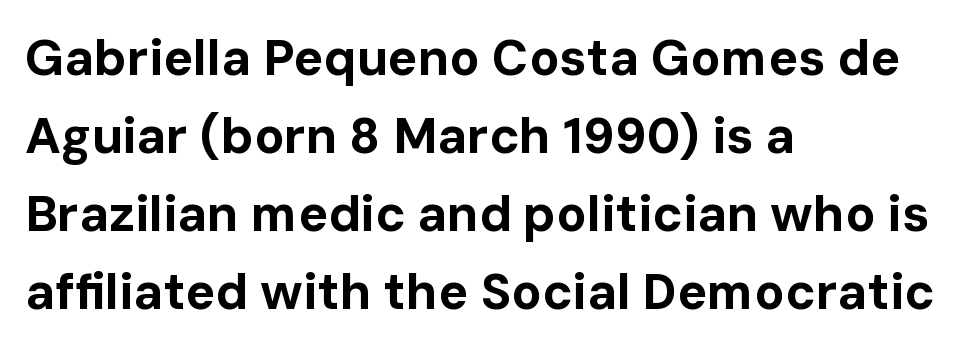
The image shows 50 px bold sans-serif type, upright; set left-aligned, normal line spacing (1.56x), normal letter spacing, not underlined; low stroke contrast and a medium x-height.
